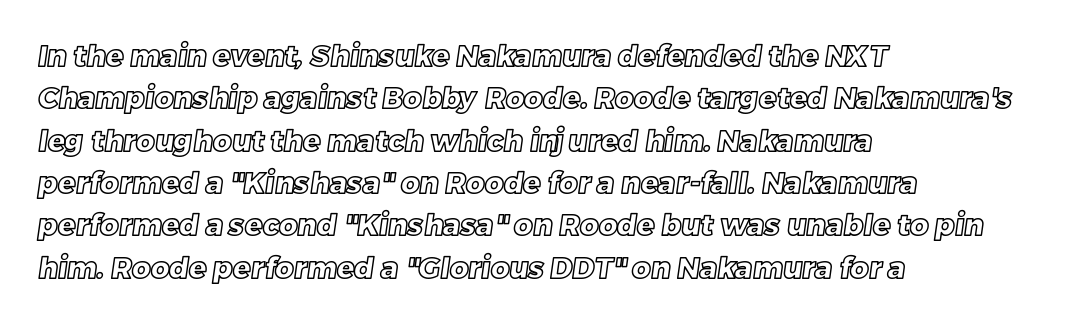
{"width": "normal", "x_height": "large", "monospaced": "no", "underline": "no", "align": "left", "line_spacing": "normal", "line_spacing_ratio": 1.46, "letter_spacing": "normal", "letter_spacing_em": 0.0, "glyph_px": 29}
